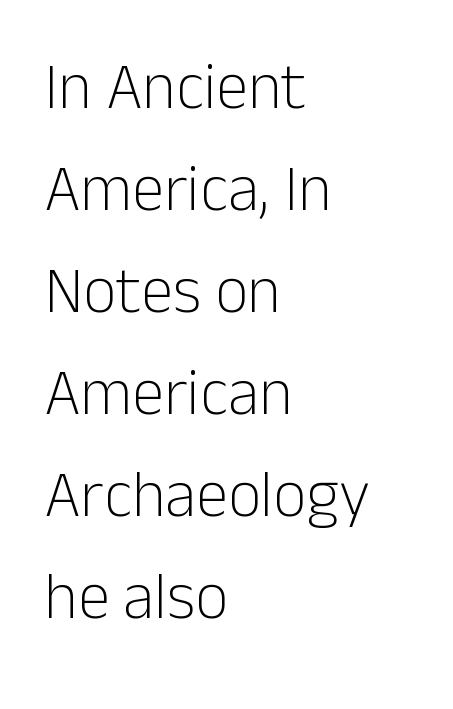
Q: Is the text bold? A: No.
Q: Is the text italic (slanted)? A: No, it is upright.
Q: Is the typeface a serif or a sans-serif typeface? A: Sans-serif.
Q: Is the text underlined? A: No.
Q: How is the paragraph aligned? A: Left-aligned.
Q: Is the spacing between letters normal or unusually wide? A: Normal.
Q: Is the spacing between lines tight, normal or loose? A: Normal.
Q: Width (condensed, normal, or wide)? A: Normal.
Q: Stroke contrast? A: Low.
Q: x-height? A: Medium.
Q: Monospaced? A: No.
